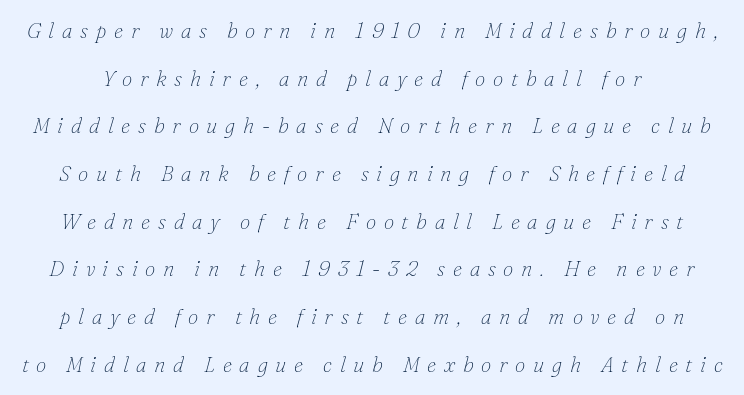
No extra ink here — the face is not bold. Check under the words: just untouched page. Loosely led — the rows are spread out. The text carries the slant typical of an italic or oblique font.
